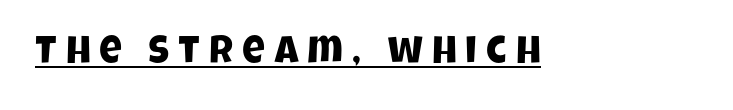
{"serif": "no", "width": "condensed", "stroke_contrast": "low", "x_height": "large", "monospaced": "no", "underline": "yes", "letter_spacing": "wide", "letter_spacing_em": 0.24, "glyph_px": 39}
